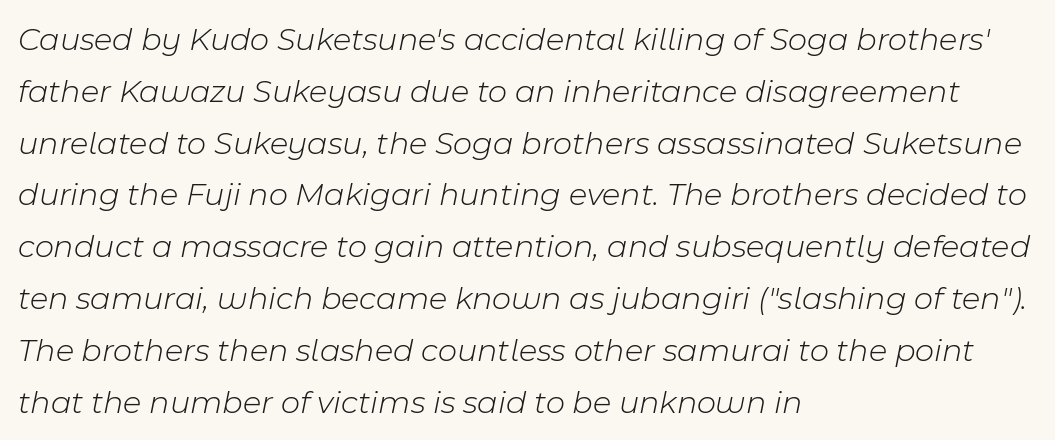
The image shows 33 px light type, italic (leaning right); set left-aligned, normal line spacing (1.57x), normal letter spacing, not underlined; low stroke contrast and a medium x-height.
